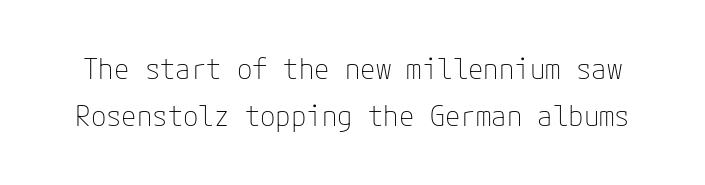
Quick note: underline off. This sample uses plain, unmodified letter spacing. Compared with a typical body face, this is equally light or lighter still. Stroke terminals: plain, sans-serif. The lines sit at an ordinary, default distance from one another. The axis of the letterforms is exactly vertical.
